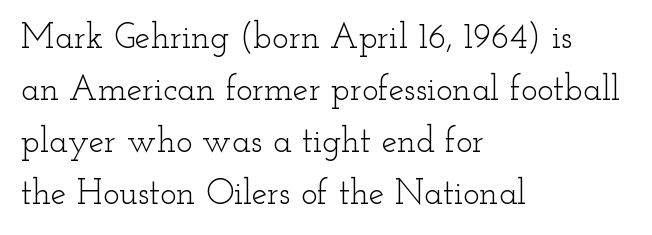
The image shows 35 px light, wide serif type, upright; set left-aligned, normal line spacing (1.49x), normal letter spacing, not underlined; low stroke contrast and a small x-height.
